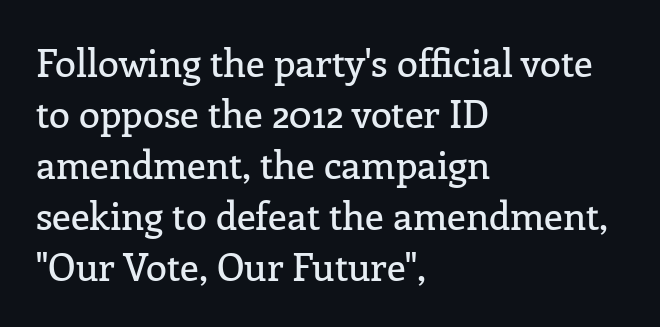
The image shows 38 px serif type, upright; set left-aligned, normal line spacing (1.34x), normal letter spacing, not underlined; low stroke contrast and a medium x-height.
